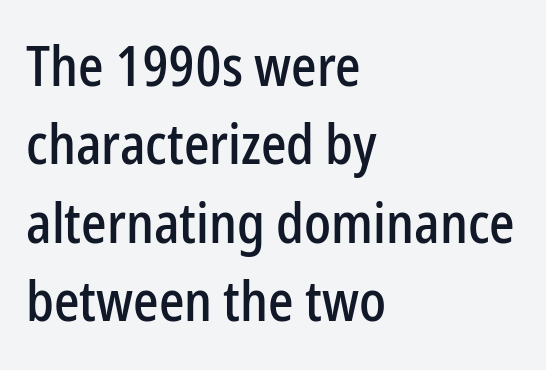
The ragged edge is on the right, which tells us the setting is flush left. The foot of each line stays bare and open. Spacing verdict: proportional, widths tailored to each character. Unlike italic type, these characters show no tilt at all.
